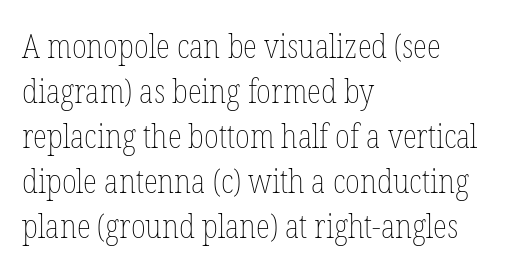
{"italic": "no", "bold": "no", "weight": "thin", "width": "condensed", "stroke_contrast": "low", "x_height": "medium", "monospaced": "no", "underline": "no", "align": "left", "line_spacing": "normal", "line_spacing_ratio": 1.36, "letter_spacing": "normal", "letter_spacing_em": 0.0, "glyph_px": 33}
